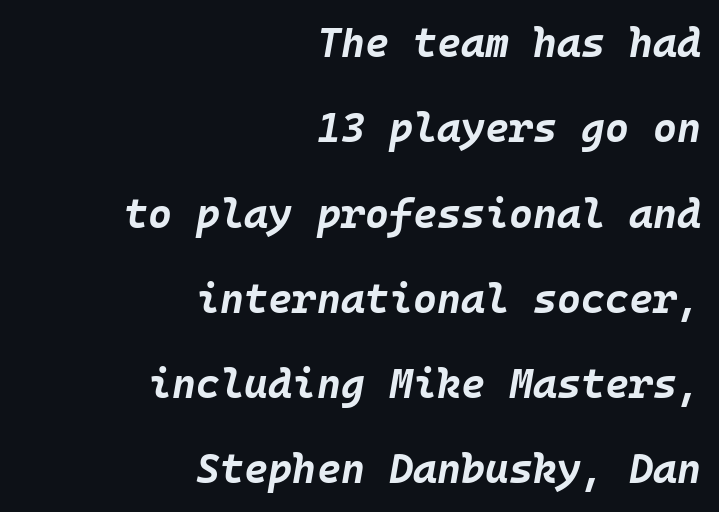
Q: Is the text bold? A: Yes.
Q: Is the text italic (slanted)? A: Yes, it leans right by about 10 degrees.
Q: Is the text underlined? A: No.
Q: How is the paragraph aligned? A: Right-aligned.
Q: Is the spacing between letters normal or unusually wide? A: Normal.
Q: Is the spacing between lines tight, normal or loose? A: Loose.
Q: Width (condensed, normal, or wide)? A: Normal.
Q: Stroke contrast? A: Low.
Q: x-height? A: Large.
Q: Monospaced? A: Yes.
